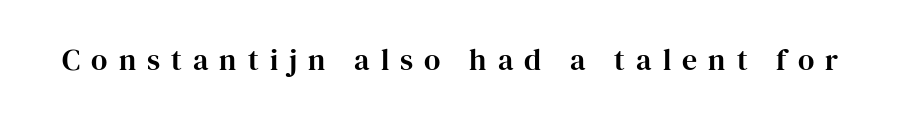
The glyphs in this specimen are seriffed. Inter-character spacing is expanded well beyond the font's built-in metrics. The lettering holds an erect, upright posture throughout. A typesetter would call this proportional, since set widths differ per character. Letters rest on an invisible, unmarked baseline.
